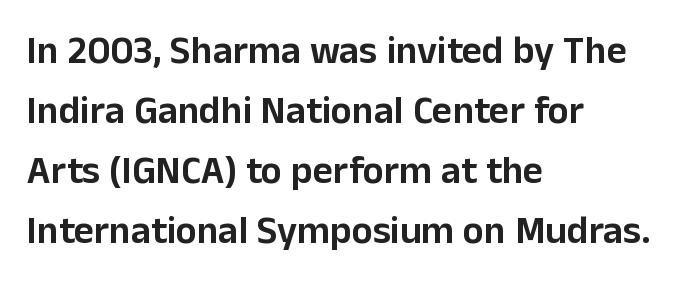
{"serif": "no", "italic": "no", "width": "normal", "stroke_contrast": "low", "x_height": "medium", "monospaced": "no", "underline": "no", "align": "left", "line_spacing": "normal", "line_spacing_ratio": 1.54, "letter_spacing": "normal", "letter_spacing_em": 0.0, "glyph_px": 39}
